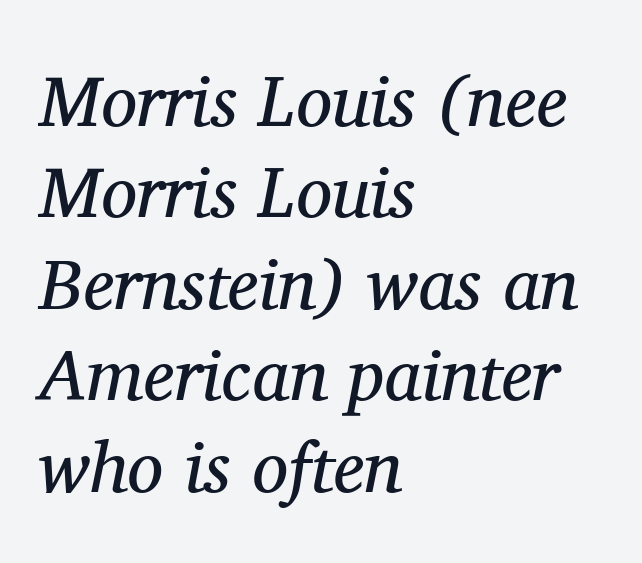
{"serif": "yes", "italic": "yes", "lean": "right", "slant_degrees": 11, "bold": "no", "weight": "regular", "width": "normal", "stroke_contrast": "medium", "x_height": "medium", "monospaced": "no", "underline": "no", "align": "left", "line_spacing": "normal", "line_spacing_ratio": 1.27, "letter_spacing": "normal", "letter_spacing_em": 0.0, "glyph_px": 72}
